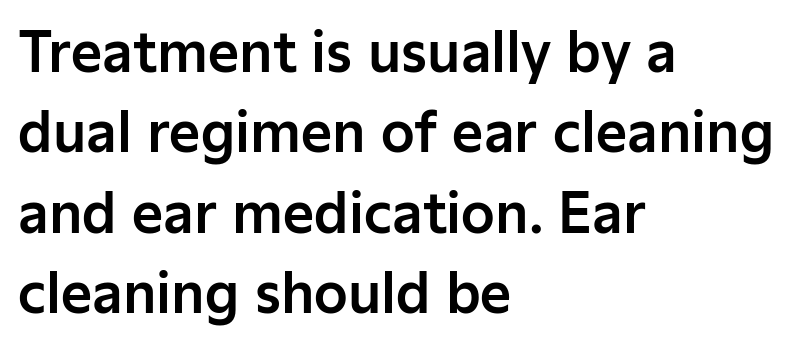
The image shows 54 px sans-serif type, upright; set left-aligned, normal line spacing (1.49x), normal letter spacing, not underlined; low stroke contrast and a medium x-height.
